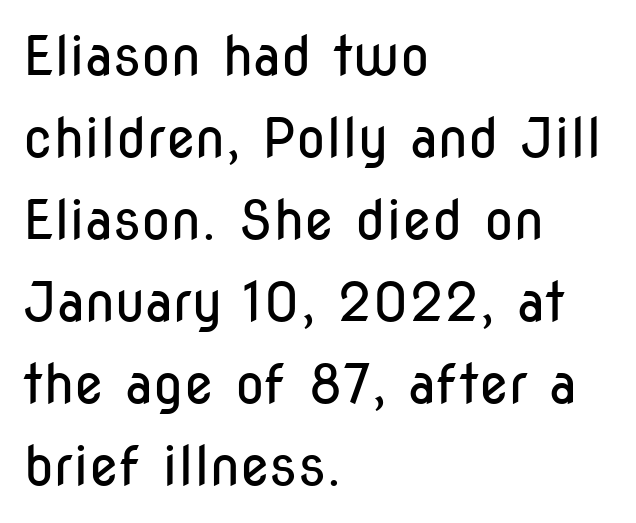
Stems and bowls with no extra thickness — not bold. Reading down the column, the eye jumps a familiar distance to each next line. The typesetter chose a ragged-right arrangement here. The glyphs in this specimen are sans serif.
